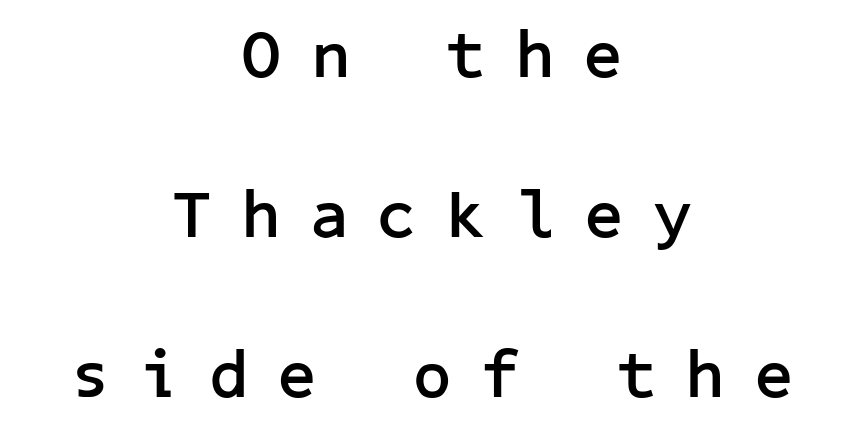
The image shows 67 px semibold sans-serif type, upright; set centered, loose line spacing (2.39x), unusually wide letter spacing (+0.45 em), not underlined; low stroke contrast and a medium x-height.
